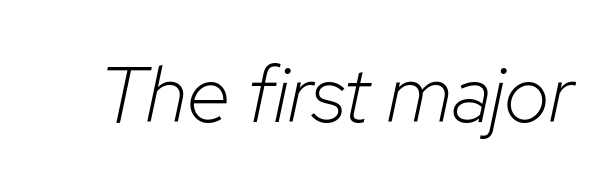
{"italic": "yes", "lean": "right", "slant_degrees": 12, "bold": "no", "weight": "light", "width": "normal", "stroke_contrast": "low", "x_height": "medium", "monospaced": "no", "underline": "no", "letter_spacing": "normal", "letter_spacing_em": 0.0, "glyph_px": 79}
